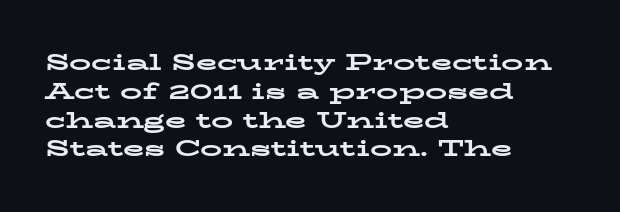
Q: Is the text bold? A: Yes.
Q: Is the text italic (slanted)? A: No, it is upright.
Q: Is the text underlined? A: No.
Q: How is the paragraph aligned? A: Left-aligned.
Q: Is the spacing between letters normal or unusually wide? A: Normal.
Q: Is the spacing between lines tight, normal or loose? A: Normal.
